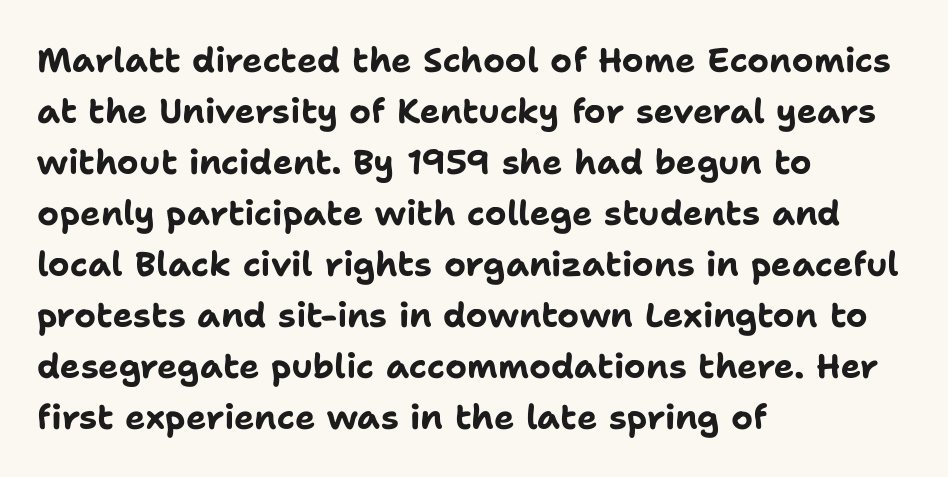
Q: Is the text bold? A: Yes.
Q: Is the text italic (slanted)? A: No, it is upright.
Q: Is the typeface a serif or a sans-serif typeface? A: Sans-serif.
Q: Is the text underlined? A: No.
Q: How is the paragraph aligned? A: Left-aligned.
Q: Is the spacing between letters normal or unusually wide? A: Normal.
Q: Is the spacing between lines tight, normal or loose? A: Normal.
Q: Width (condensed, normal, or wide)? A: Normal.
Q: Stroke contrast? A: Low.
Q: x-height? A: Medium.
Q: Monospaced? A: No.
